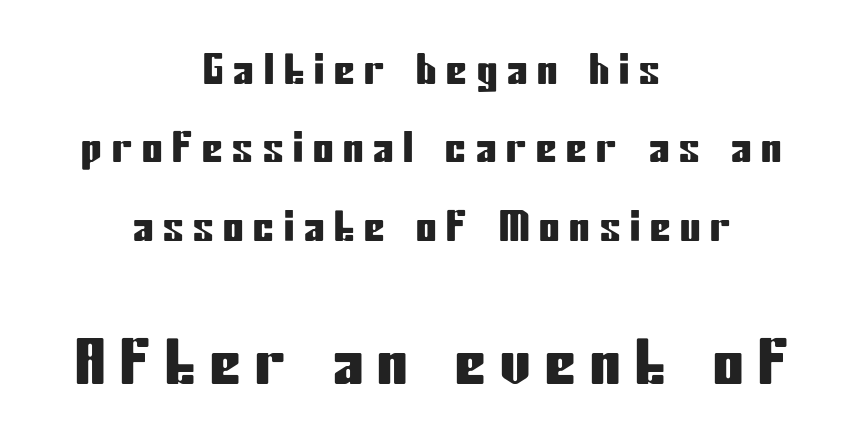
The image shows 61 px condensed sans-serif type, upright; set centered, loose line spacing (1.91x), unusually wide letter spacing (+0.24 em), not underlined; the second (bottom) block is 1.49x larger; low stroke contrast and a medium x-height.
